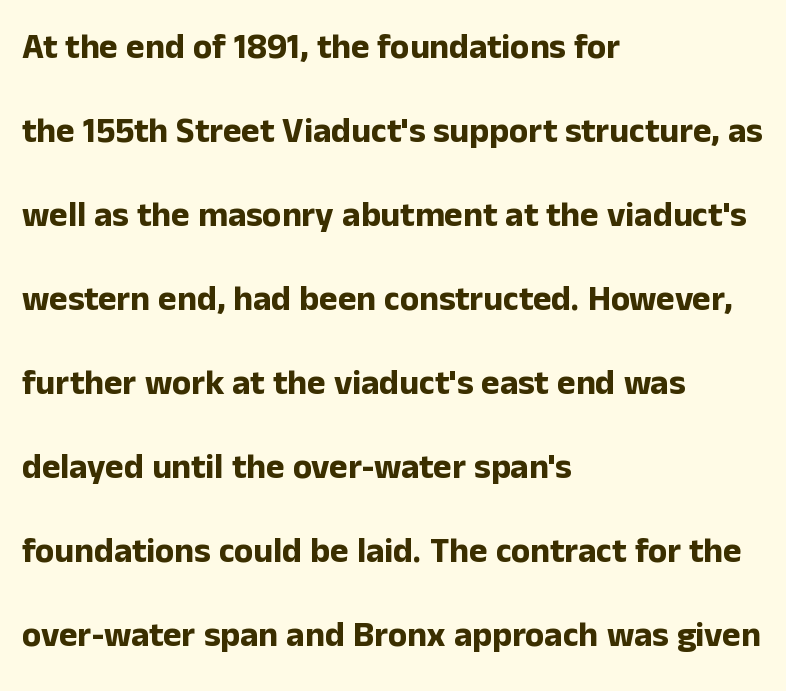
Here the glyphs are tracked normally, forming tight word shapes. Nobody drew a line under any word here. Does the copy run flush right? No — it runs flush left. Spacing verdict: proportional, widths tailored to each character. Type style note: lacks serifs. I'd describe the lettering as bold — thick and assertive.
